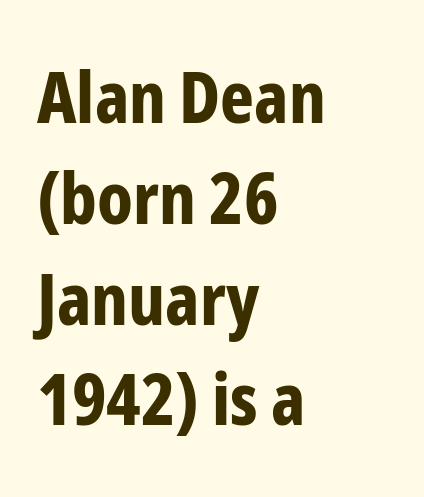
Q: Is the text bold? A: Yes.
Q: Is the text italic (slanted)? A: No, it is upright.
Q: Is the typeface a serif or a sans-serif typeface? A: Sans-serif.
Q: Is the text underlined? A: No.
Q: How is the paragraph aligned? A: Left-aligned.
Q: Is the spacing between letters normal or unusually wide? A: Normal.
Q: Is the spacing between lines tight, normal or loose? A: Normal.
Q: Width (condensed, normal, or wide)? A: Condensed.
Q: Stroke contrast? A: Low.
Q: x-height? A: Medium.
Q: Monospaced? A: No.
